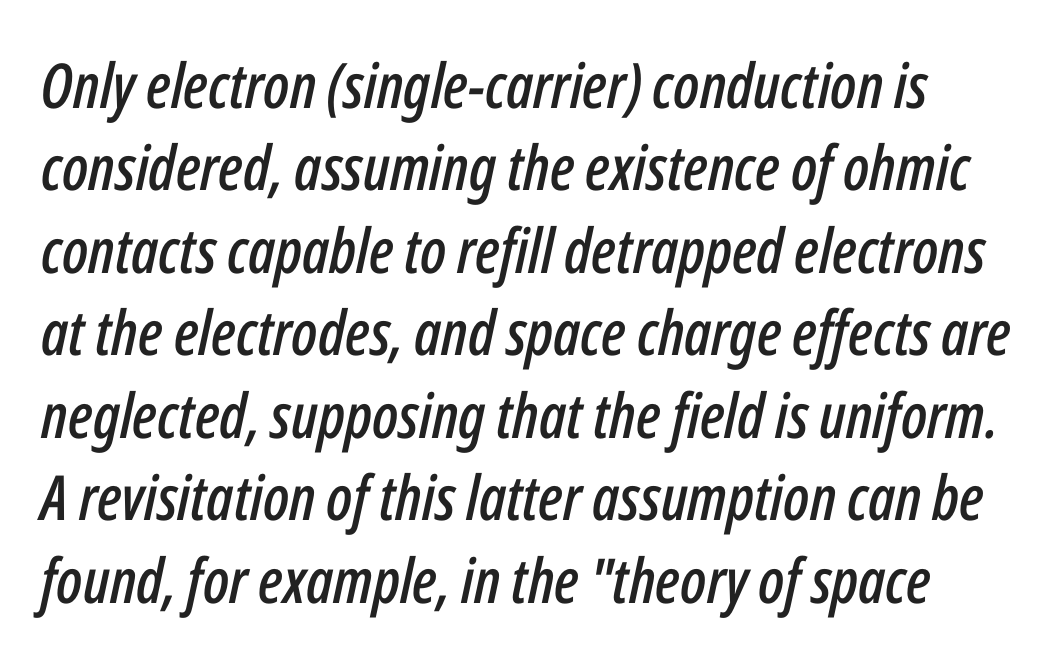
The image shows 62 px condensed type, italic (leaning right); set normal line spacing (1.33x), normal letter spacing, not underlined; low stroke contrast and a medium x-height.
